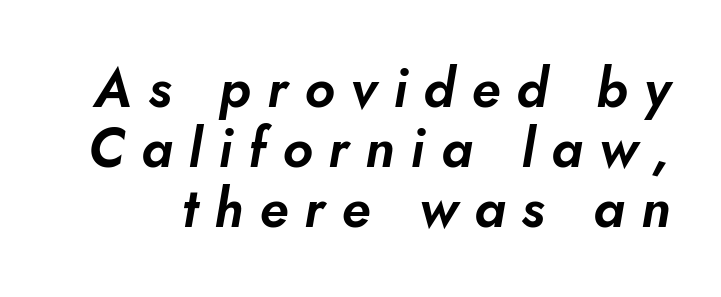
Q: Is the text italic (slanted)? A: Yes, it leans right by about 10 degrees.
Q: Is the text underlined? A: No.
Q: Is the spacing between letters normal or unusually wide? A: Unusually wide.
Q: Is the spacing between lines tight, normal or loose? A: Tight.
Q: Width (condensed, normal, or wide)? A: Normal.
Q: Stroke contrast? A: Low.
Q: x-height? A: Small.
Q: Monospaced? A: No.
